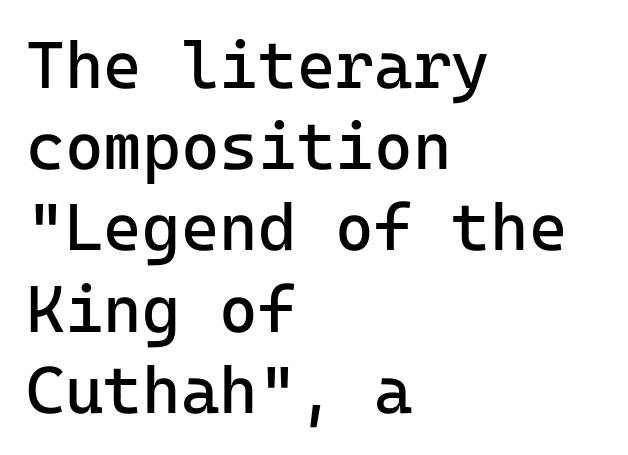
The image shows 66 px regular-weight sans-serif type, upright, monospaced; set left-aligned, line spacing 1.23x, normal letter spacing, not underlined; low stroke contrast and a medium x-height.
